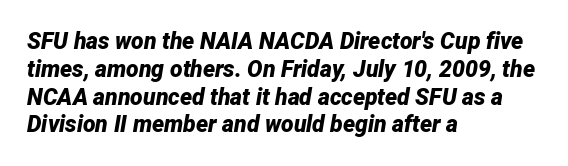
Alignment: flush left. Lines of text with bare space underneath. The letters are bold, with thick, heavy strokes. Inter-character spacing is left at the font's built-in metrics. Slant detected: the letters are inclined.
